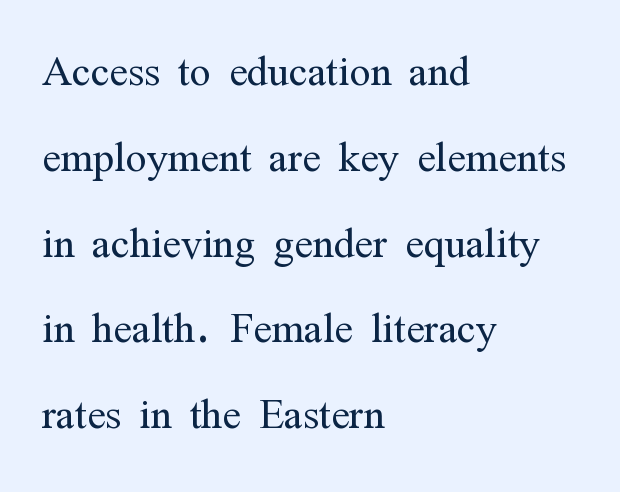
The image shows 55 px light, condensed serif type, upright; set left-aligned, normal line spacing (1.56x), normal letter spacing, not underlined; medium stroke contrast and a medium x-height.
